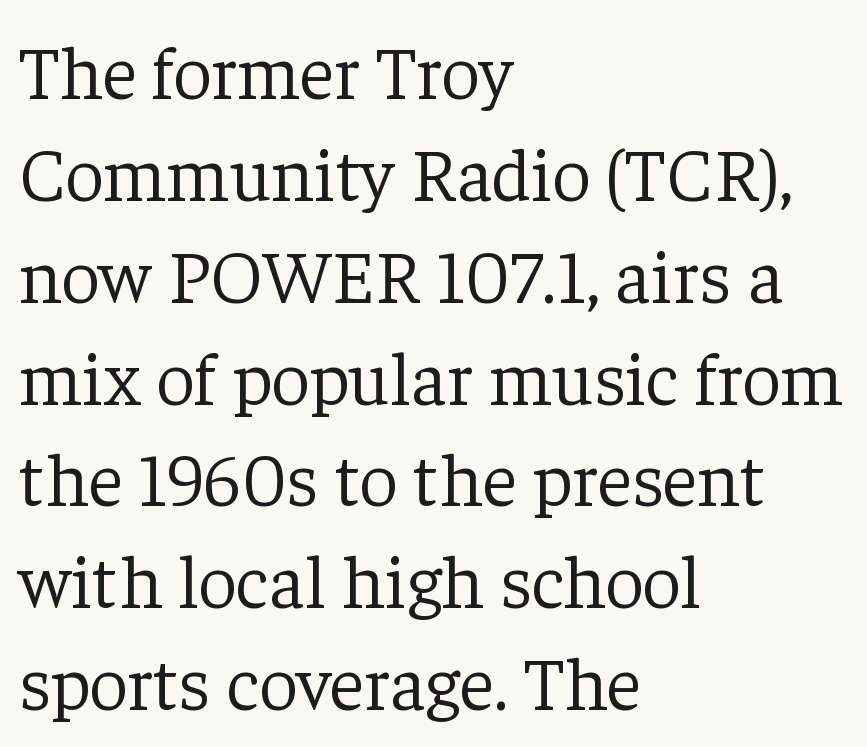
Unmarked baselines from the first word to the last. Successive baselines arrive at the customary interval. The specimen reads as upright at a glance. Think of a printed novel: that variable character pitch is what you see here.
